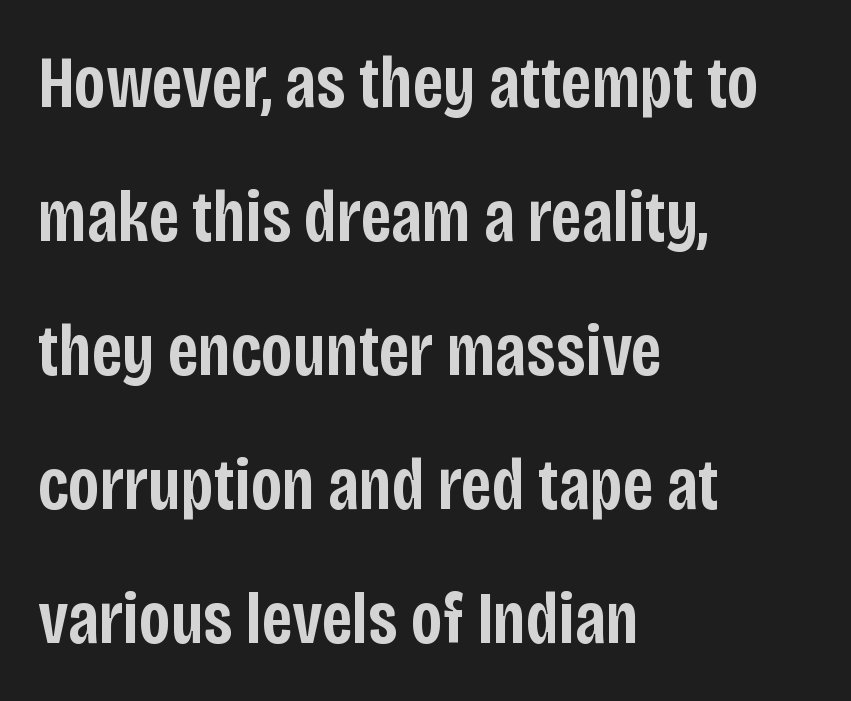
Note: no serifs on the glyphs. Does the lettering tilt? It doesn't — this is upright. Which margin do the lines hug? The left one — the right edge is uneven. This is moderately heavy type, rendered in semibold. Anything drawn beneath the words? Only blank space. This sample uses plain, unmodified letter spacing.
